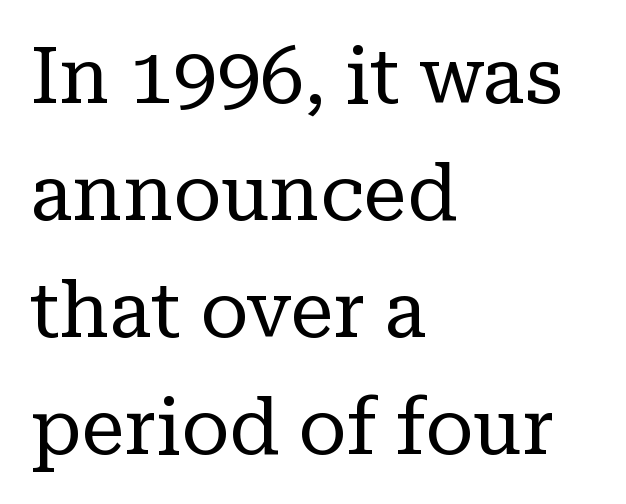
The image shows 78 px regular-weight serif type, upright; set left-aligned, normal line spacing (1.5x), normal letter spacing, not underlined; low stroke contrast and a medium x-height.
